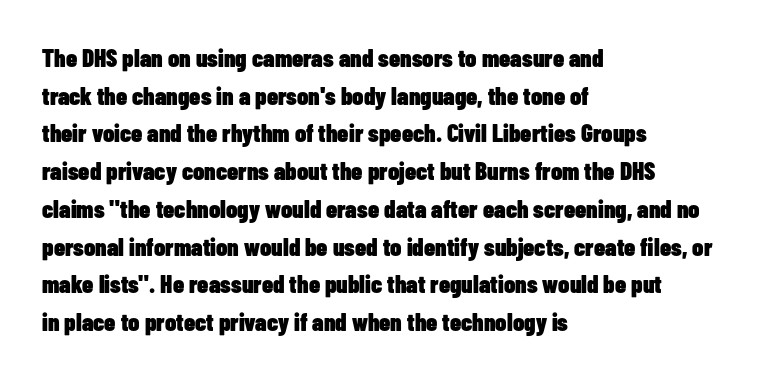
Students, note that the glyphs here touch the page at normal intervals. The vertical gap from one line to the next is medium. The lettering stays uniformly vertical, giving the passage a roman look. The lines are quadded left. Heft: maximum for text — a bold. Type without underlining.
